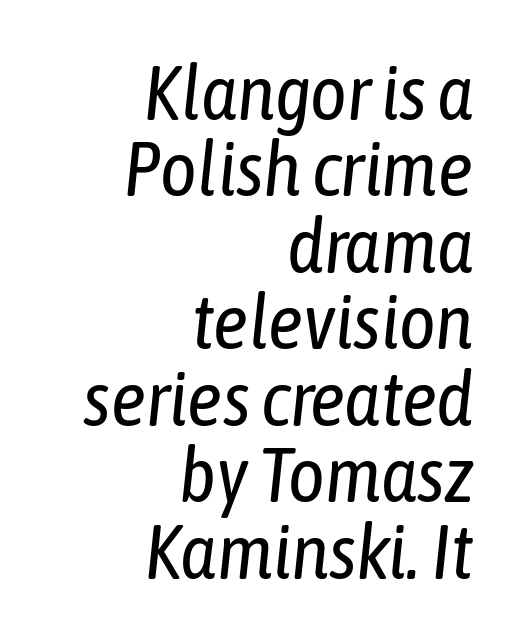
{"italic": "yes", "lean": "right", "slant_degrees": 6, "bold": "no", "weight": "regular", "width": "condensed", "stroke_contrast": "low", "x_height": "medium", "monospaced": "no", "underline": "no", "align": "right", "line_spacing": "tight", "line_spacing_ratio": 0.98, "letter_spacing": "normal", "letter_spacing_em": 0.0, "glyph_px": 78}
